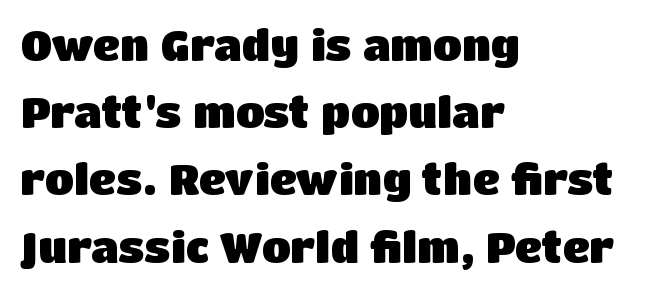
The image shows 42 px heavy sans-serif type, upright; set left-aligned, normal line spacing (1.6x), normal letter spacing, not underlined; low stroke contrast and a large x-height.
